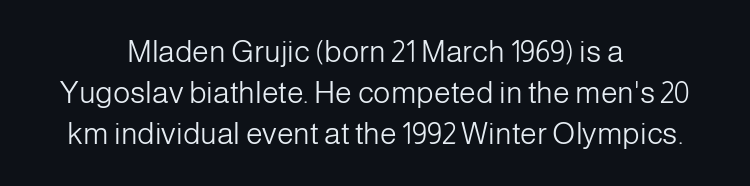
Q: Is the text bold? A: No.
Q: Is the text italic (slanted)? A: No, it is upright.
Q: Is the typeface a serif or a sans-serif typeface? A: Sans-serif.
Q: Is the text underlined? A: No.
Q: How is the paragraph aligned? A: Centered.
Q: Is the spacing between letters normal or unusually wide? A: Normal.
Q: Is the spacing between lines tight, normal or loose? A: Normal.
Q: Width (condensed, normal, or wide)? A: Normal.
Q: Stroke contrast? A: Low.
Q: x-height? A: Medium.
Q: Monospaced? A: No.
